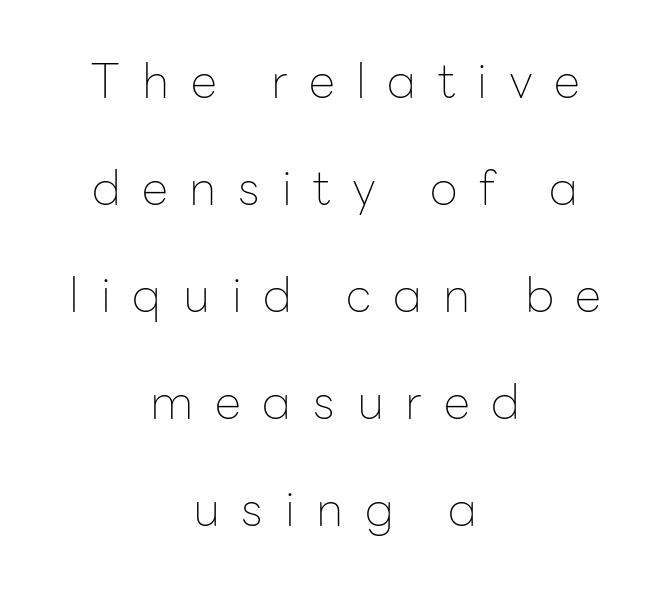
Q: Is the text bold? A: No.
Q: Is the text italic (slanted)? A: No, it is upright.
Q: Is the typeface a serif or a sans-serif typeface? A: Sans-serif.
Q: Is the text underlined? A: No.
Q: How is the paragraph aligned? A: Centered.
Q: Is the spacing between letters normal or unusually wide? A: Unusually wide.
Q: Is the spacing between lines tight, normal or loose? A: Loose.
Q: Width (condensed, normal, or wide)? A: Normal.
Q: Stroke contrast? A: Low.
Q: x-height? A: Medium.
Q: Monospaced? A: No.
